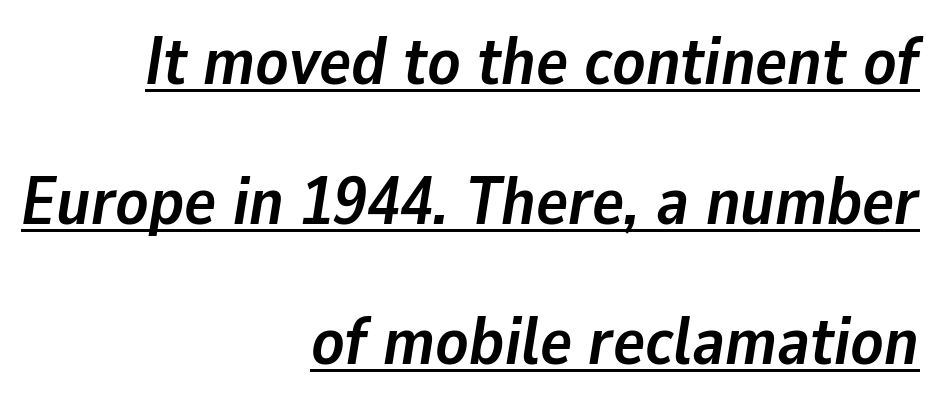
Q: Is the text bold? A: Yes.
Q: Is the text italic (slanted)? A: Yes, it leans right by about 9 degrees.
Q: Is the text underlined? A: Yes.
Q: How is the paragraph aligned? A: Right-aligned.
Q: Is the spacing between letters normal or unusually wide? A: Normal.
Q: Is the spacing between lines tight, normal or loose? A: Loose.
Q: Width (condensed, normal, or wide)? A: Normal.
Q: Stroke contrast? A: Low.
Q: x-height? A: Medium.
Q: Monospaced? A: No.
